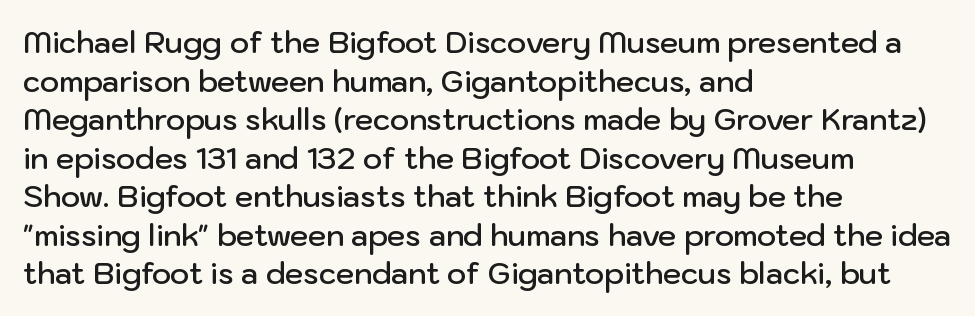
Q: Is the text bold? A: Semi-bold.
Q: Is the text italic (slanted)? A: No, it is upright.
Q: Is the typeface a serif or a sans-serif typeface? A: Sans-serif.
Q: Is the text underlined? A: No.
Q: How is the paragraph aligned? A: Left-aligned.
Q: Is the spacing between letters normal or unusually wide? A: Normal.
Q: Is the spacing between lines tight, normal or loose? A: Normal.
Q: Width (condensed, normal, or wide)? A: Normal.
Q: Stroke contrast? A: Low.
Q: x-height? A: Medium.
Q: Monospaced? A: No.
